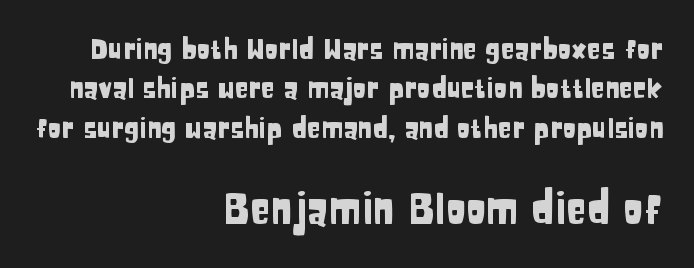
Q: Is the text italic (slanted)? A: No, it is upright.
Q: Is the typeface a serif or a sans-serif typeface? A: Sans-serif.
Q: Is the text underlined? A: No.
Q: How is the paragraph aligned? A: Right-aligned.
Q: Is the spacing between letters normal or unusually wide? A: Normal.
Q: Is the spacing between lines tight, normal or loose? A: Normal.
Q: Which block of text is set in a larger size, the first (top) or the second (bottom)? A: The second (bottom) one.
Q: Width (condensed, normal, or wide)? A: Condensed.
Q: Stroke contrast? A: Low.
Q: x-height? A: Large.
Q: Monospaced? A: No.
